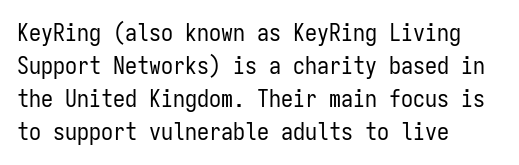
Horizontally, the lines are justified to the leading edge only. A roman cut, with each character standing at attention. The lines sit at an ordinary, default distance from one another. The font sits on the lighter half of the weight spectrum, regular included. Just letters on the line, the space beneath them empty. Standard letterfit; no display-style spreading of the glyphs.
